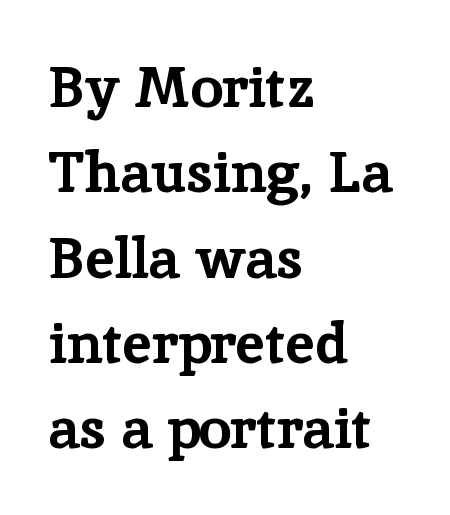
The image shows 58 px bold serif type, upright; set left-aligned, normal line spacing (1.47x), normal letter spacing, not underlined; low stroke contrast and a medium x-height.
